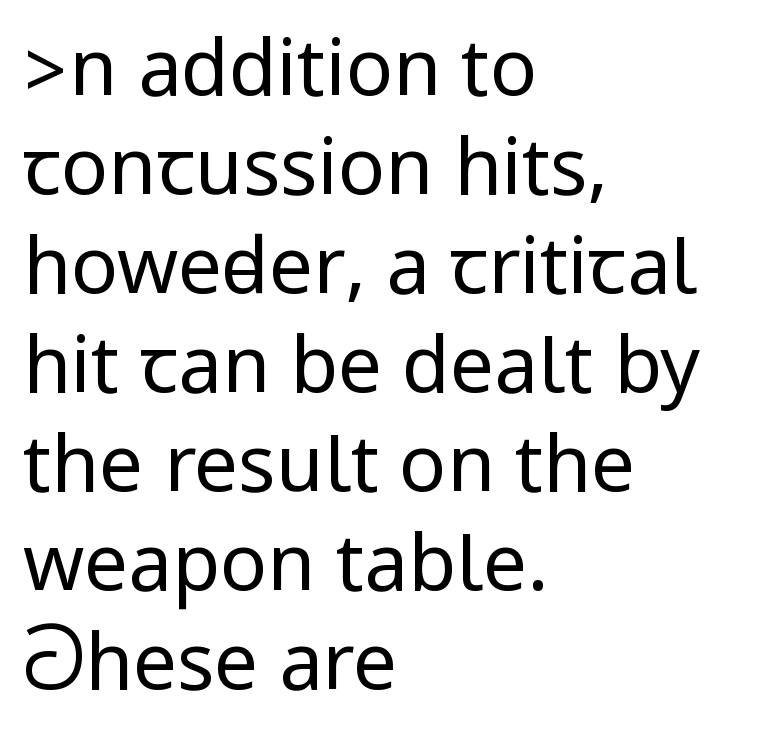
Q: Is the text bold? A: No.
Q: Is the text italic (slanted)? A: No, it is upright.
Q: Is the typeface a serif or a sans-serif typeface? A: Sans-serif.
Q: Is the text underlined? A: No.
Q: How is the paragraph aligned? A: Left-aligned.
Q: Is the spacing between letters normal or unusually wide? A: Normal.
Q: Is the spacing between lines tight, normal or loose? A: Normal.
Q: Width (condensed, normal, or wide)? A: Condensed.
Q: Stroke contrast? A: Low.
